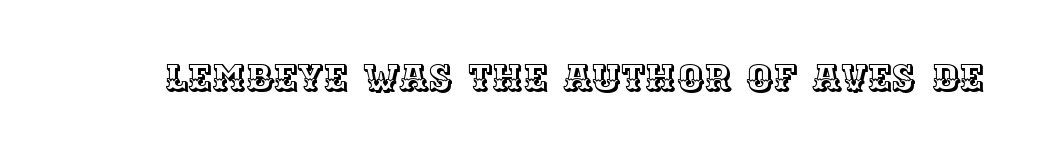
Underlining? Definitely not there. Varying glyph widths throughout — classic text-font behaviour. This is the regular roman posture of the typeface. A typesetter would call this zero additional tracking.
